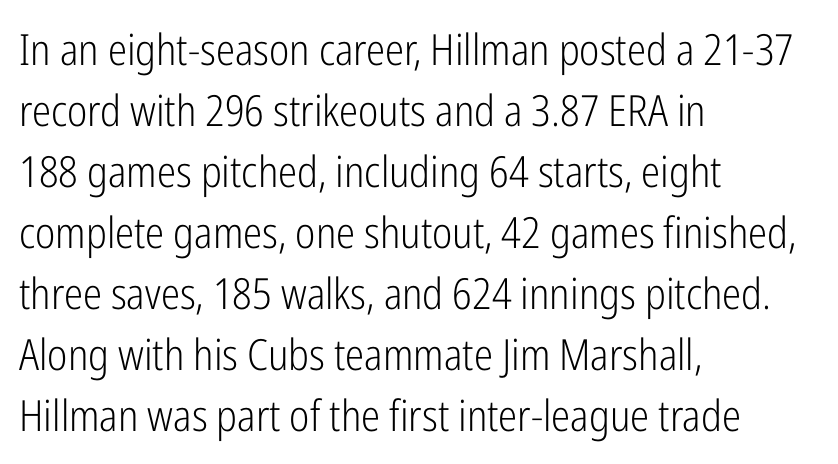
Do the letters lean? They stand straight. Notice how the passage keeps a crisp vertical edge on the left only. There is no visible air inserted between adjacent glyphs. Caption: face not bold, strokes unweighted. Proportional: the letters do not fall into vertical columns.
